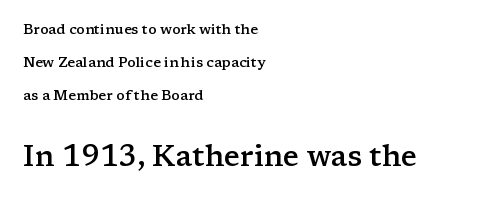
The image shows 29 px semibold, wide serif type, upright; set left-aligned, loose line spacing (2.34x), normal letter spacing, not underlined; the second (bottom) block is 2.07x larger; low stroke contrast and a medium x-height.
